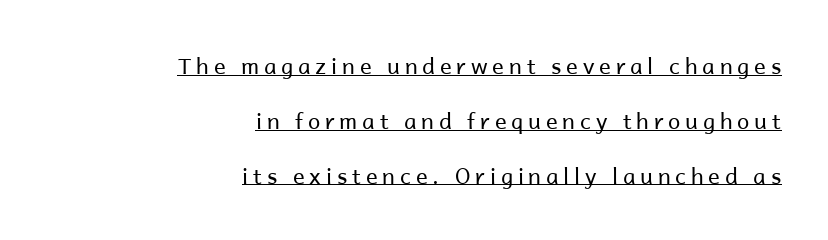
The image shows 22 px text type, upright; set right-aligned, loose line spacing (2.49x), unusually wide letter spacing (+0.22 em), underlined.
